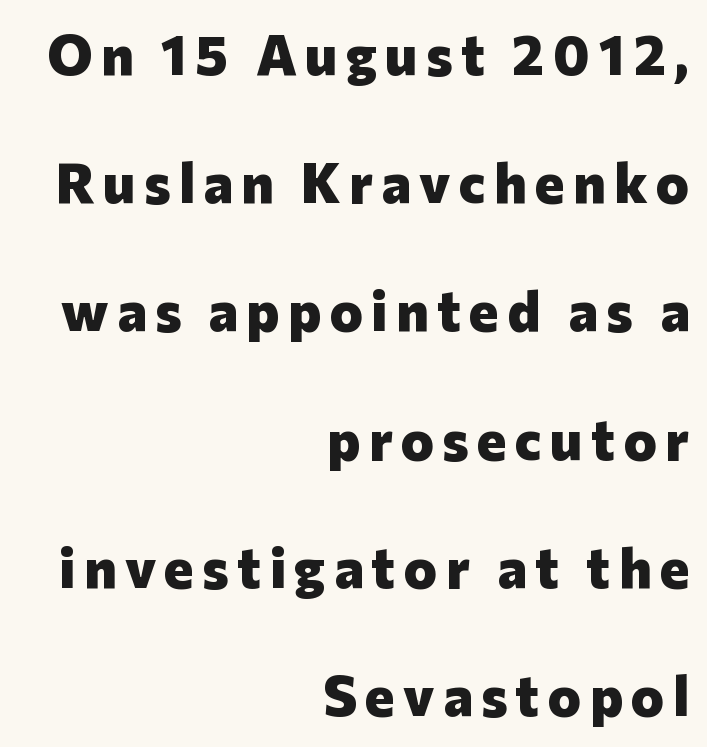
{"serif": "no", "italic": "no", "bold": "yes", "weight": "heavy", "width": "normal", "stroke_contrast": "low", "x_height": "medium", "monospaced": "no", "underline": "no", "align": "right", "line_spacing": "loose", "line_spacing_ratio": 2.29, "glyph_px": 56}
